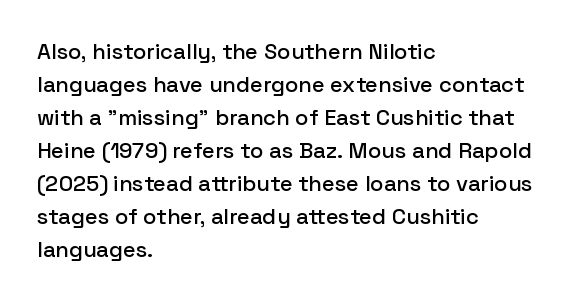
A clean baseline with only descenders dipping below it. Standard letterfit; no display-style spreading of the glyphs. Notice how descenders clear the ascenders below comfortably — that's standard leading. It's the straight-up-and-down kind of type. Does the copy run flush right? No — it runs flush left.
